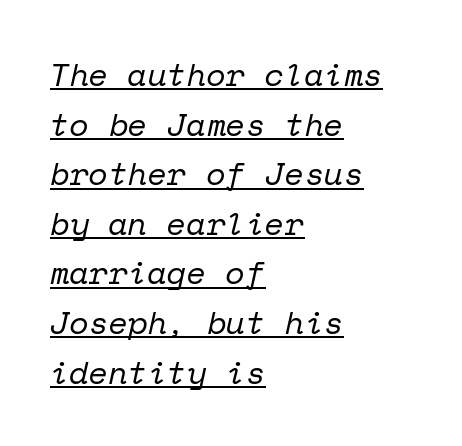
Here the designer chose a console-style face with uniform glyph widths. No extra ink here — the face is not bold. There's an unmistakable incline to the writing here. Leftover space on each line is placed entirely after the last word. The type is set solid horizontally, with unmodified tracking.
